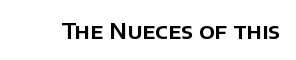
The image shows 22 px text type, upright; set normal letter spacing, not underlined.
